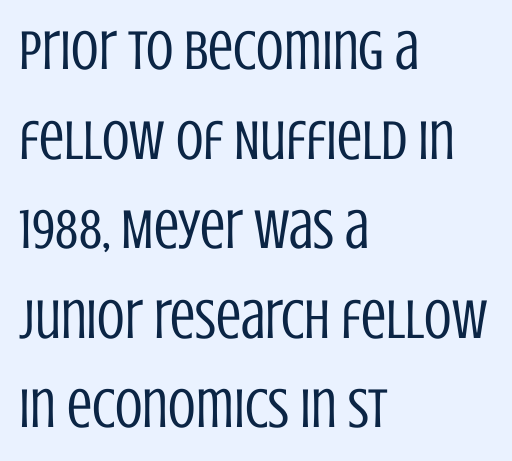
Q: Is the text bold? A: No.
Q: Is the text italic (slanted)? A: No, it is upright.
Q: Is the typeface a serif or a sans-serif typeface? A: Sans-serif.
Q: Is the text underlined? A: No.
Q: How is the paragraph aligned? A: Left-aligned.
Q: Is the spacing between letters normal or unusually wide? A: Normal.
Q: Is the spacing between lines tight, normal or loose? A: Normal.
Q: Width (condensed, normal, or wide)? A: Condensed.
Q: Stroke contrast? A: Low.
Q: x-height? A: Large.
Q: Monospaced? A: No.
